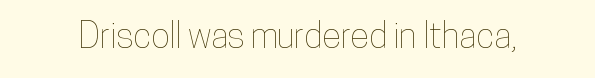
The image shows 35 px condensed type, upright; set normal letter spacing, not underlined; low stroke contrast and a medium x-height.
